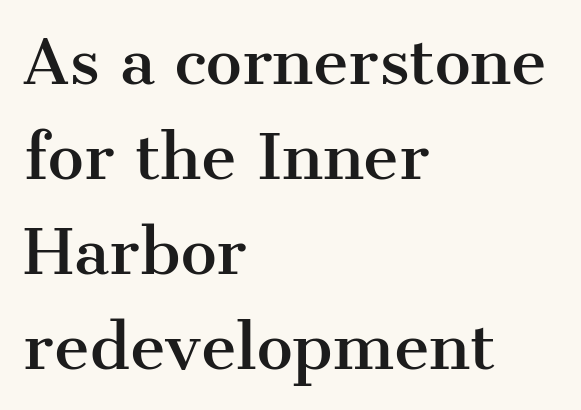
{"serif": "yes", "italic": "no", "width": "normal", "stroke_contrast": "medium", "x_height": "medium", "monospaced": "no", "underline": "no", "align": "left", "line_spacing": "normal", "line_spacing_ratio": 1.56, "letter_spacing": "normal", "letter_spacing_em": 0.0, "glyph_px": 61}
